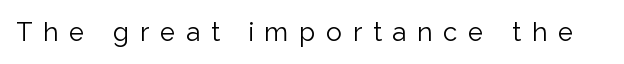
Q: Is the text bold? A: No.
Q: Is the text italic (slanted)? A: No, it is upright.
Q: Is the text underlined? A: No.
Q: Is the spacing between letters normal or unusually wide? A: Unusually wide.
